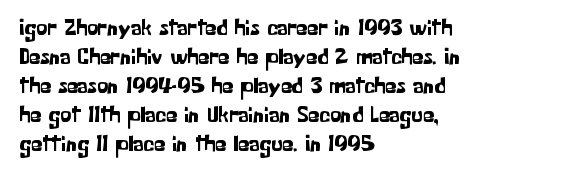
The image shows 22 px text type, upright; set left-aligned, normal line spacing (1.32x), normal letter spacing, not underlined.
